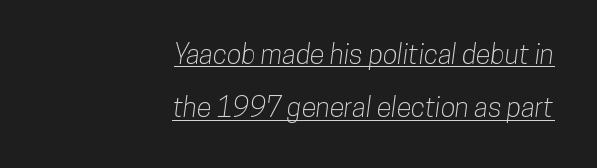
The image shows 27 px text type; set right-aligned, loose line spacing (1.98x), normal letter spacing, underlined.
